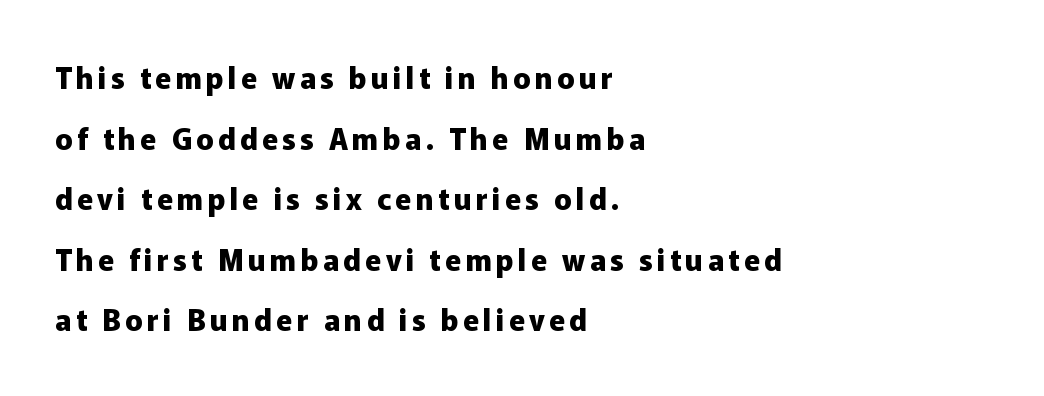
{"serif": "no", "italic": "no", "bold": "yes", "weight": "heavy", "width": "normal", "stroke_contrast": "low", "x_height": "medium", "monospaced": "no", "underline": "no", "align": "left", "line_spacing": "loose", "line_spacing_ratio": 2.09, "glyph_px": 29}
